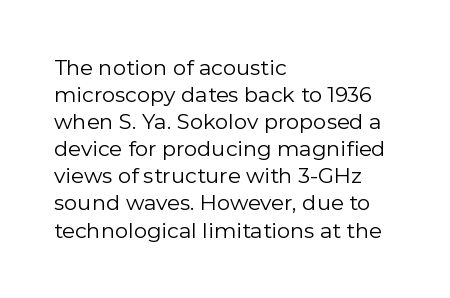
The passage shown is not underscored anywhere. Summary of vertical rhythm: regular, with standard interline spacing. The rag falls on the right side of this text block. Notice how the stems are strictly vertical — no italics here. Vertical stems look standard width or narrower in stroke.
